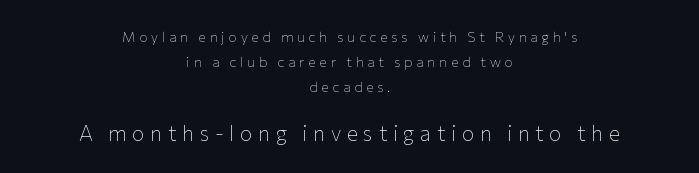
Q: Is the text bold? A: No.
Q: Is the text italic (slanted)? A: No, it is upright.
Q: Is the text underlined? A: No.
Q: How is the paragraph aligned? A: Centered.
Q: Is the spacing between letters normal or unusually wide? A: Unusually wide.
Q: Which block of text is set in a larger size, the first (top) or the second (bottom)? A: The second (bottom) one.
